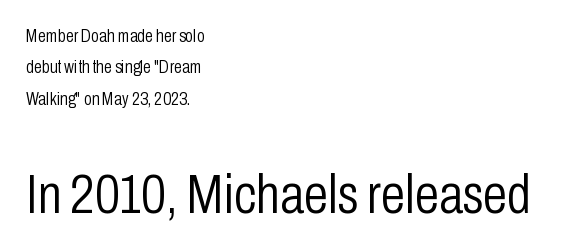
The image shows 55 px light, condensed sans-serif type, upright; set left-aligned, line spacing 1.74x, normal letter spacing, not underlined; the second (bottom) block is 3.06x larger; low stroke contrast and a medium x-height.
